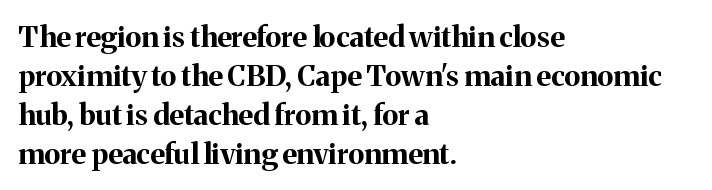
The paragraph shown leans on its left margin. Stroke thickness is high; the sample reads as a true bold. The letters advance in unequal steps, a hallmark of proportional type. Do the letters lean? They stand straight. Short note: letters normally spaced. The block of text has a typical density, with ordinary space between rows.
